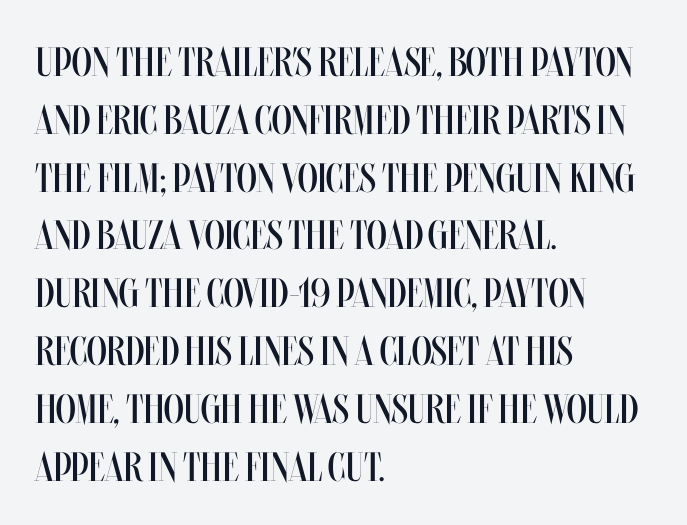
The image shows 41 px regular-weight, condensed type, upright; set left-aligned, normal line spacing (1.41x), normal letter spacing, not underlined; medium stroke contrast and a large x-height.
